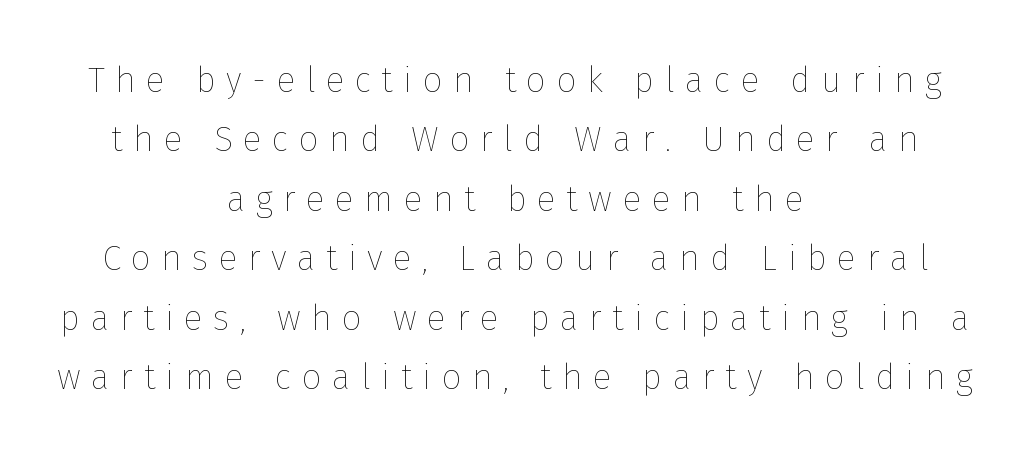
Q: Is the text bold? A: No.
Q: Is the text italic (slanted)? A: No, it is upright.
Q: Is the text underlined? A: No.
Q: How is the paragraph aligned? A: Centered.
Q: Is the spacing between letters normal or unusually wide? A: Unusually wide.
Q: Is the spacing between lines tight, normal or loose? A: Normal.
Q: Width (condensed, normal, or wide)? A: Normal.
Q: Stroke contrast? A: Low.
Q: x-height? A: Medium.
Q: Monospaced? A: No.
